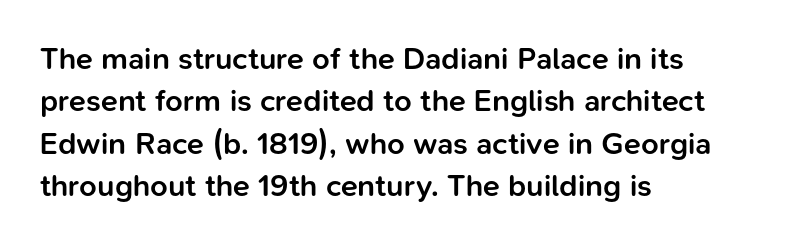
The image shows 31 px semibold sans-serif type, upright; set left-aligned, normal line spacing (1.37x), normal letter spacing, not underlined; low stroke contrast and a medium x-height.
